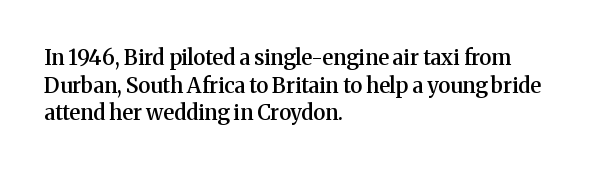
The image shows 21 px text type, upright; set left-aligned, normal line spacing (1.32x), normal letter spacing, not underlined.
